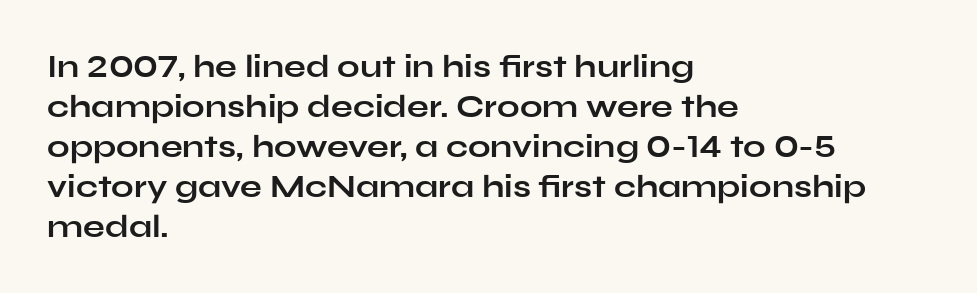
Unmarked baselines from the first word to the last. The vertical gap from one line to the next is medium. This is the regular roman posture of the typeface. Look at the stroke-to-counter ratio: heavy, a bold.
